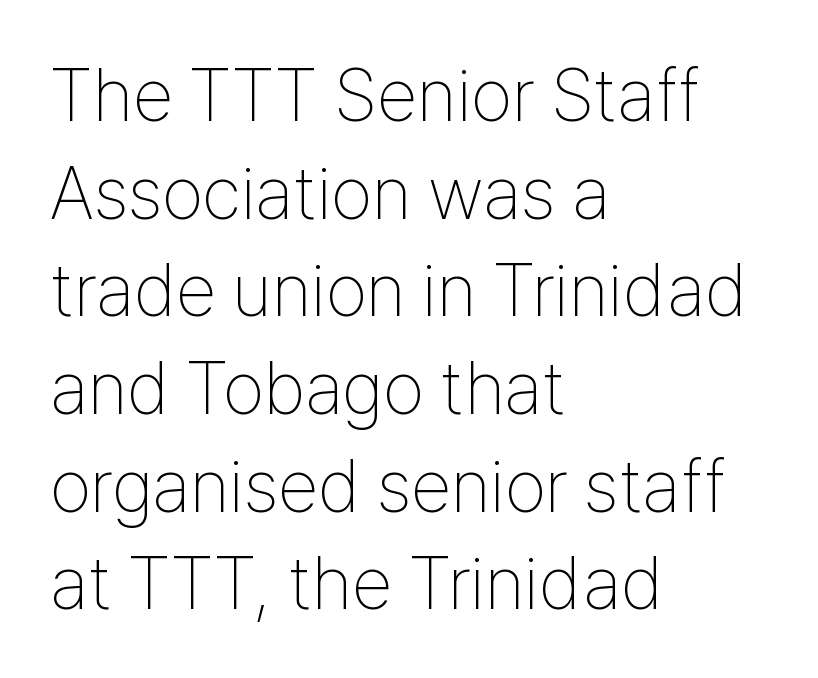
The image shows 74 px thin, condensed sans-serif type, upright; set left-aligned, normal line spacing (1.32x), normal letter spacing, not underlined; low stroke contrast and a medium x-height.
